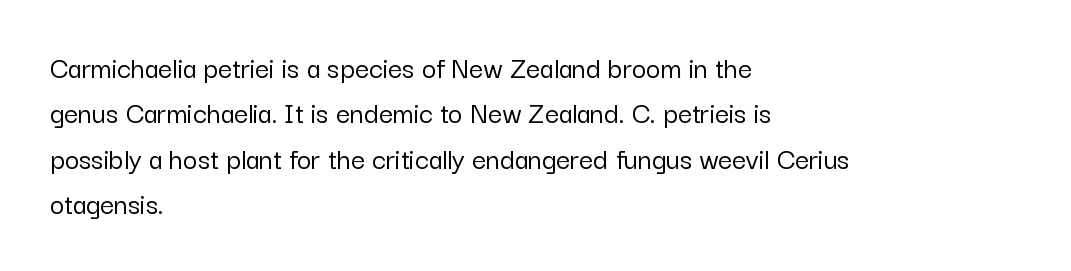
Classification — sans serif. In CSS terms this would be text-align: left. Nothing unusual about the tracking: characters are spaced as the font intends. Summary of vertical rhythm: regular, with standard interline spacing. The specimen omits any rule beneath the text block's lines. These lines were composed using upright roman letters.
